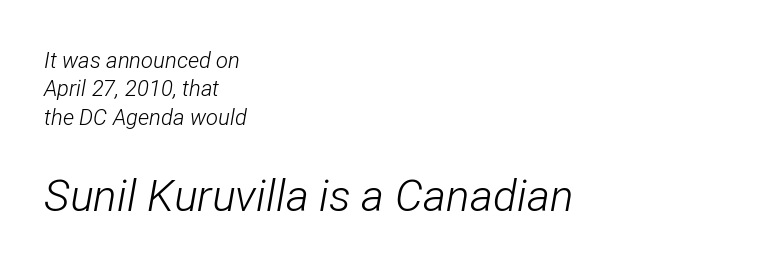
You could not count columns in this text — the font is proportionally spaced. Italic: yes, the glyphs are oblique. Stroke thickness stays within the range of a standard reading face or lighter. The rendering anchors every line to the left-hand side. Descenders hang freely into open space.
